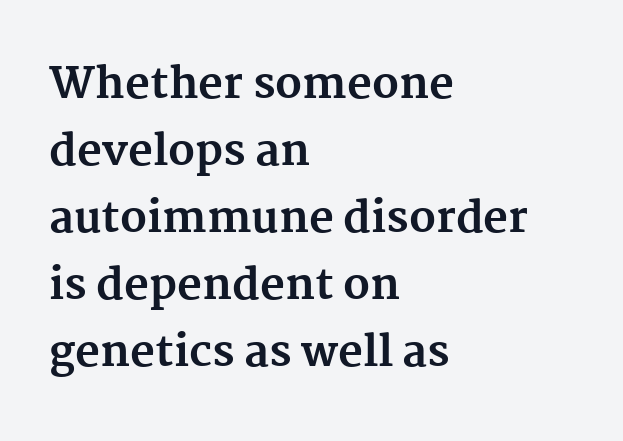
{"serif": "yes", "italic": "no", "bold": "yes", "weight": "bold", "width": "normal", "stroke_contrast": "medium", "x_height": "medium", "monospaced": "no", "underline": "no", "align": "left", "line_spacing": "normal", "line_spacing_ratio": 1.56, "letter_spacing": "normal", "letter_spacing_em": 0.0, "glyph_px": 43}
